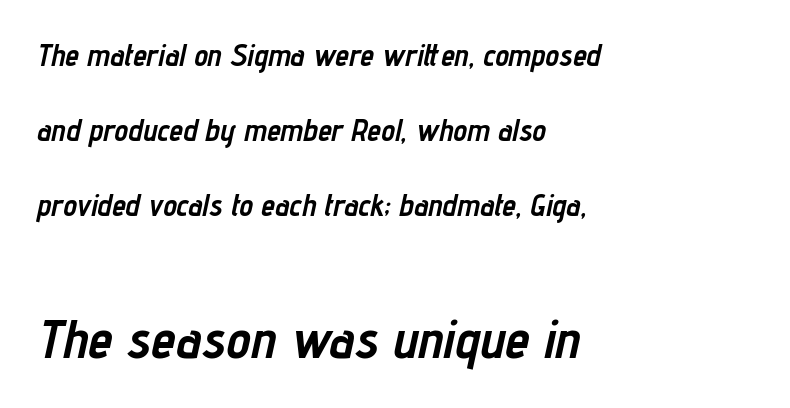
The image shows 55 px semibold, condensed type, italic (leaning right); set left-aligned, loose line spacing (2.42x), normal letter spacing, not underlined; the second (bottom) block is 1.77x larger; low stroke contrast and a medium x-height.
